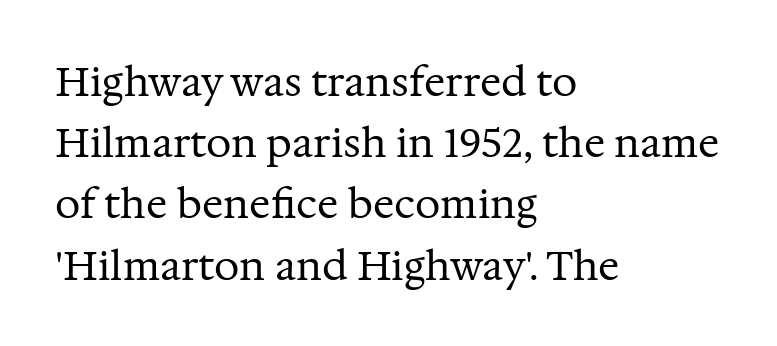
The image shows 40 px regular-weight serif type, upright; set left-aligned, normal line spacing (1.53x), normal letter spacing, not underlined; medium stroke contrast and a medium x-height.
